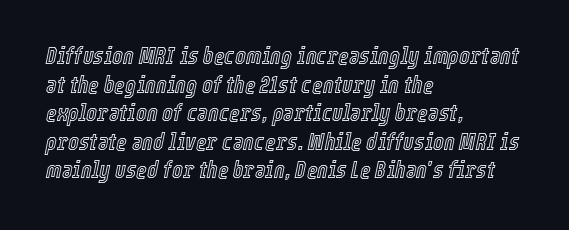
Q: Is the text italic (slanted)? A: Yes, it leans right by about 12 degrees.
Q: Is the text underlined? A: No.
Q: How is the paragraph aligned? A: Left-aligned.
Q: Is the spacing between letters normal or unusually wide? A: Normal.
